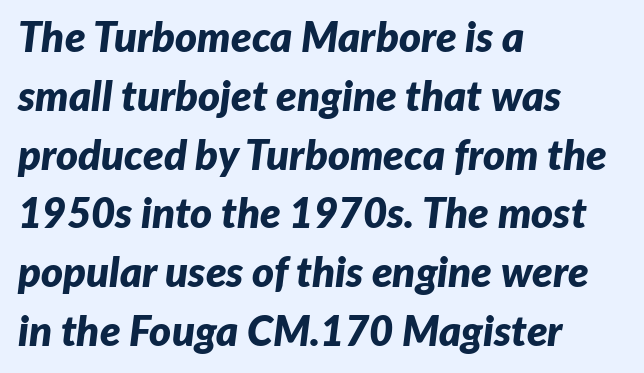
The image shows 42 px bold type, italic (leaning right); set left-aligned, normal line spacing (1.4x), normal letter spacing, not underlined; low stroke contrast and a medium x-height.
